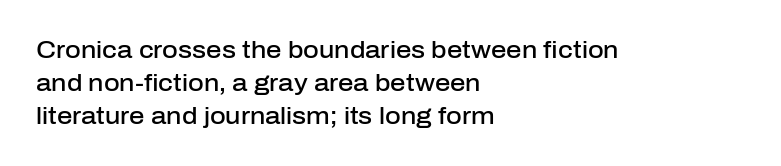
{"italic": "no", "bold": "semi", "underline": "no", "align": "left", "line_spacing": "normal", "line_spacing_ratio": 1.37, "letter_spacing": "normal", "letter_spacing_em": 0.0, "glyph_px": 24}
